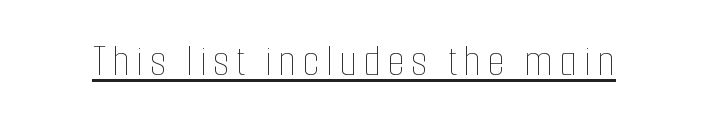
Q: Is the text bold? A: No.
Q: Is the text italic (slanted)? A: No, it is upright.
Q: Is the text underlined? A: Yes.
Q: Width (condensed, normal, or wide)? A: Condensed.
Q: Stroke contrast? A: Low.
Q: x-height? A: Medium.
Q: Monospaced? A: No.
